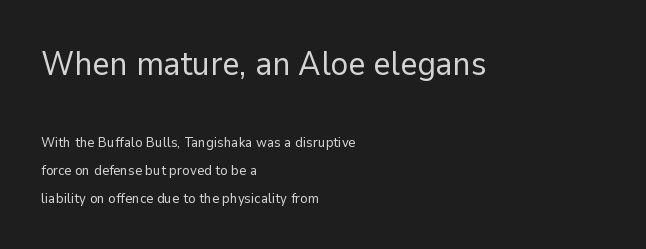
The image shows 33 px regular-weight sans-serif type, upright; set left-aligned, loose line spacing (1.97x), normal letter spacing, not underlined; the first (top) block is 2.36x larger; low stroke contrast and a medium x-height.
